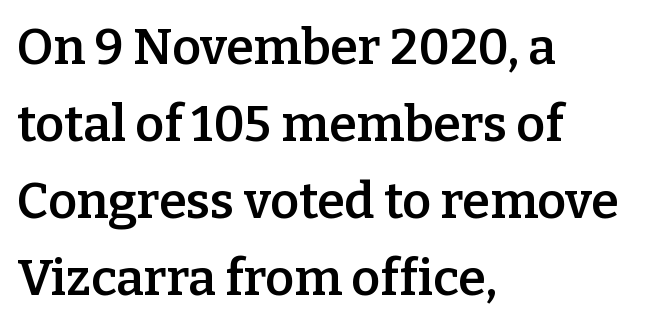
The image shows 50 px semibold serif type, upright; set left-aligned, normal line spacing (1.54x), normal letter spacing, not underlined; low stroke contrast and a medium x-height.
